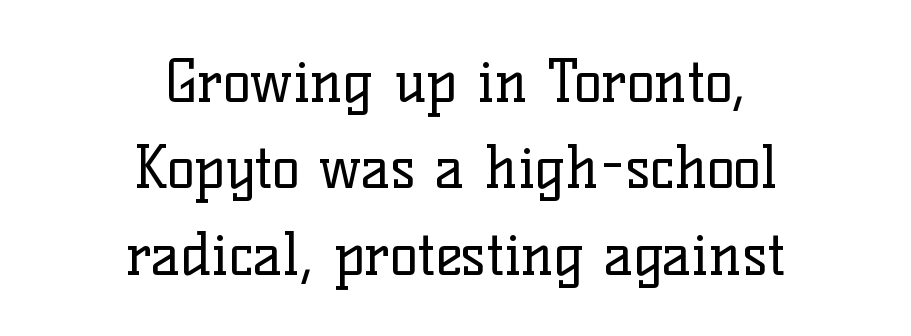
{"serif": "yes", "italic": "no", "bold": "no", "weight": "regular", "width": "normal", "stroke_contrast": "low", "x_height": "medium", "monospaced": "no", "underline": "no", "align": "center", "line_spacing": "normal", "line_spacing_ratio": 1.49, "letter_spacing": "normal", "letter_spacing_em": 0.0, "glyph_px": 58}
